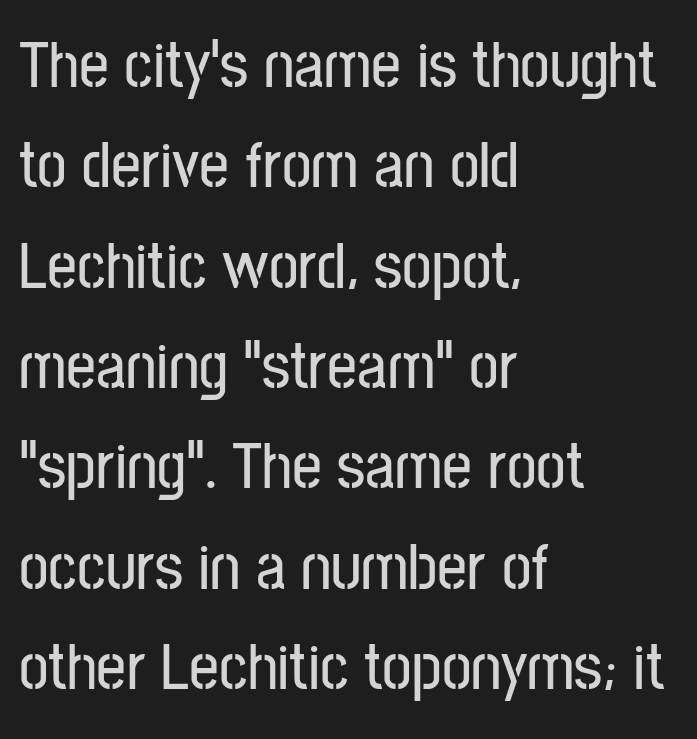
The image shows 66 px condensed sans-serif type, upright; set left-aligned, normal line spacing (1.52x), normal letter spacing, not underlined; low stroke contrast and a medium x-height.
